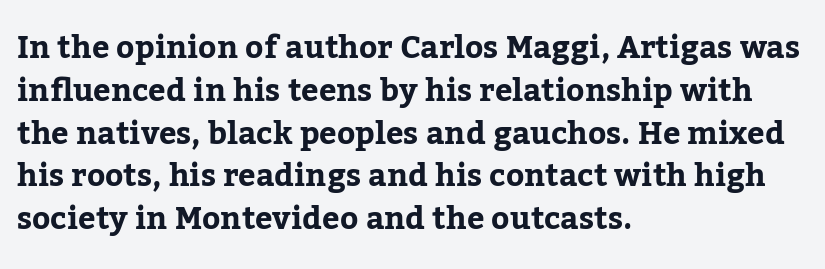
The image shows 31 px serif type, upright; set left-aligned, normal line spacing (1.38x), normal letter spacing, not underlined; low stroke contrast and a medium x-height.
